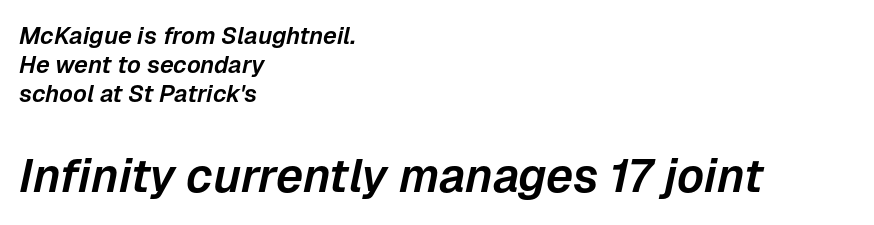
The passage shown is typed in a proportional face where columns would drift. Caption: standard tracking, unaltered. This rendering features lettering with no underline. The rendering applies a slant to the glyphs.
